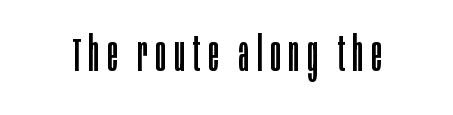
The letters stand straight up with perfectly vertical stems. Type without underlining. Here the designer chose a conventional face with non-uniform glyph widths. Is the type heavy? It reads as light-to-regular instead. Examine the stroke ends and you'll find no serifs.
